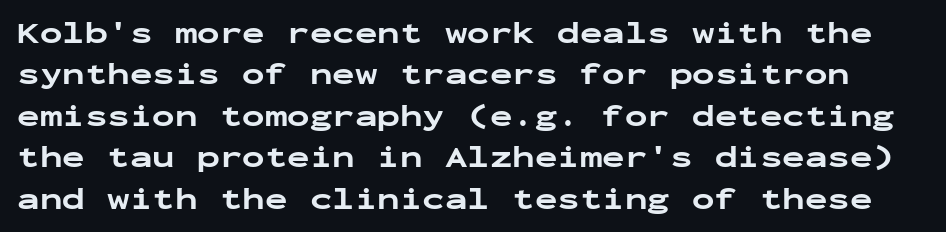
{"serif": "no", "italic": "no", "bold": "yes", "weight": "bold", "width": "wide", "stroke_contrast": "low", "x_height": "medium", "monospaced": "yes", "underline": "no", "line_spacing": "normal", "line_spacing_ratio": 1.38, "letter_spacing": "normal", "letter_spacing_em": 0.0, "glyph_px": 30}
